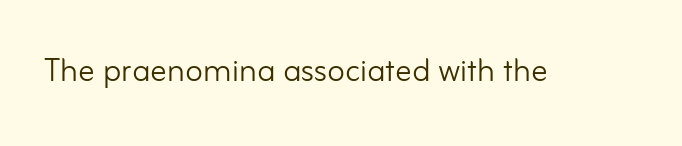
{"serif": "no", "italic": "no", "bold": "no", "weight": "light", "width": "normal", "stroke_contrast": "low", "x_height": "small", "monospaced": "no", "underline": "no", "letter_spacing": "normal", "letter_spacing_em": 0.0, "glyph_px": 41}
